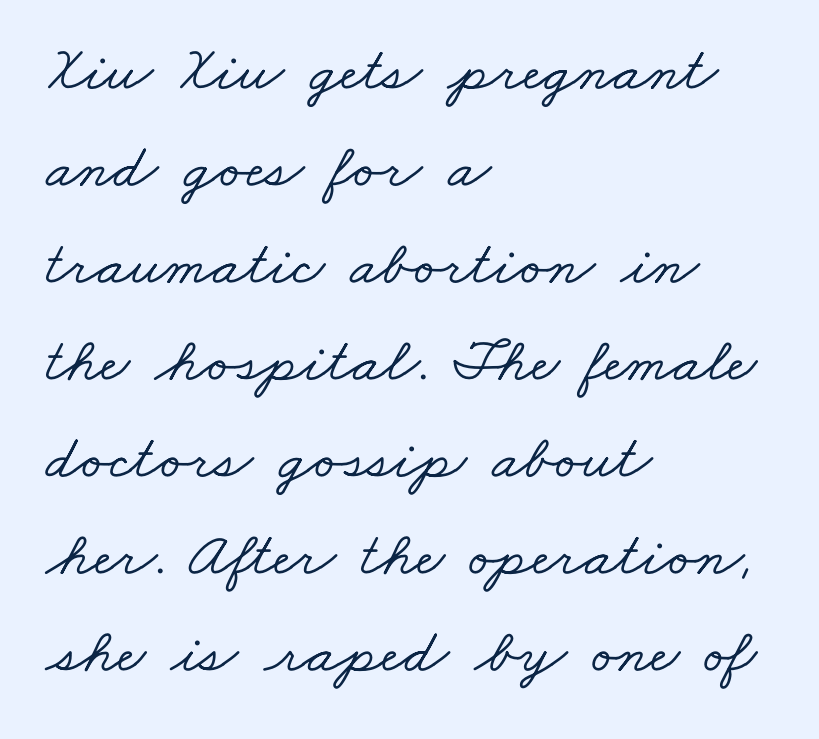
{"serif": "yes", "width": "wide", "stroke_contrast": "low", "x_height": "small", "monospaced": "no", "underline": "no", "align": "left", "line_spacing": "normal", "line_spacing_ratio": 1.54, "letter_spacing": "normal", "letter_spacing_em": 0.0, "glyph_px": 63}
